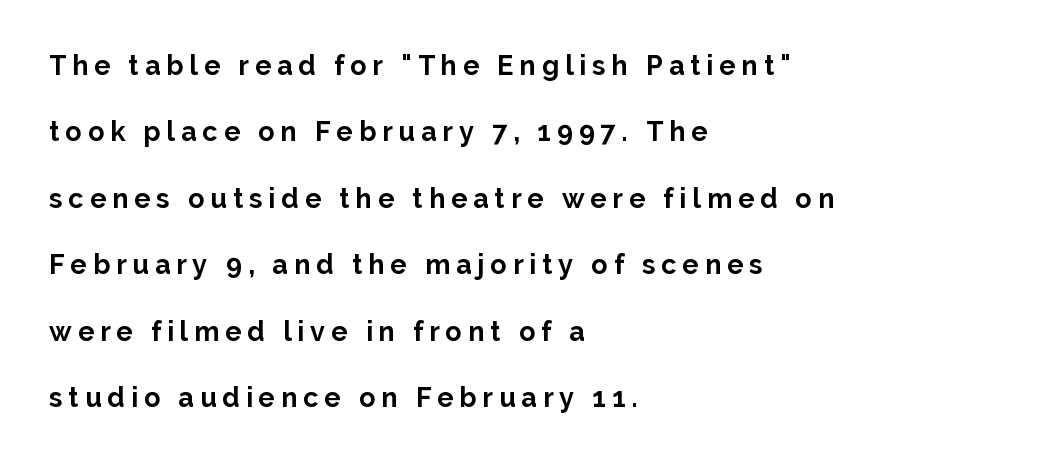
Q: Is the text bold? A: Yes.
Q: Is the text italic (slanted)? A: No, it is upright.
Q: Is the text underlined? A: No.
Q: How is the paragraph aligned? A: Left-aligned.
Q: Is the spacing between letters normal or unusually wide? A: Unusually wide.
Q: Is the spacing between lines tight, normal or loose? A: Loose.
